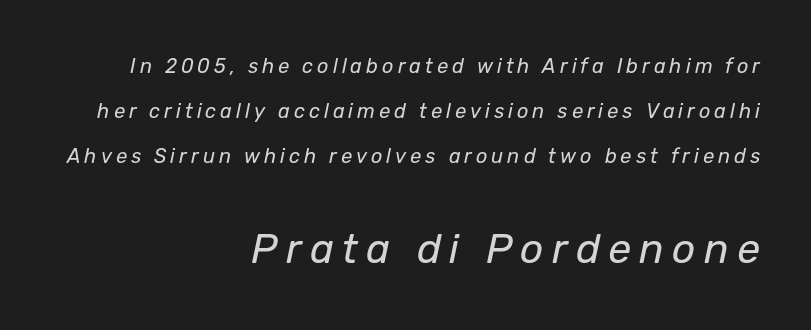
The image shows 41 px regular-weight type, italic (leaning right); set right-aligned, loose line spacing (2.24x), unusually wide letter spacing (+0.2 em), not underlined; the second (bottom) block is 2.05x larger; low stroke contrast and a medium x-height.
